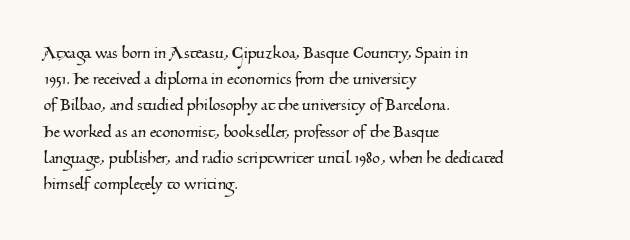
{"underline": "no", "align": "left", "line_spacing": "normal", "line_spacing_ratio": 1.31, "letter_spacing": "normal", "letter_spacing_em": 0.0, "glyph_px": 20}
